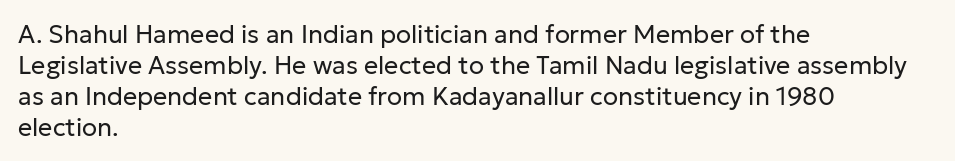
The image shows 25 px text type, upright; set left-aligned, line spacing 1.24x, normal letter spacing, not underlined.
